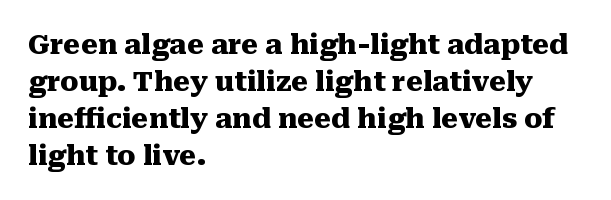
Q: Is the text bold? A: Yes.
Q: Is the text italic (slanted)? A: No, it is upright.
Q: Is the text underlined? A: No.
Q: How is the paragraph aligned? A: Left-aligned.
Q: Is the spacing between letters normal or unusually wide? A: Normal.
Q: Is the spacing between lines tight, normal or loose? A: Normal.
